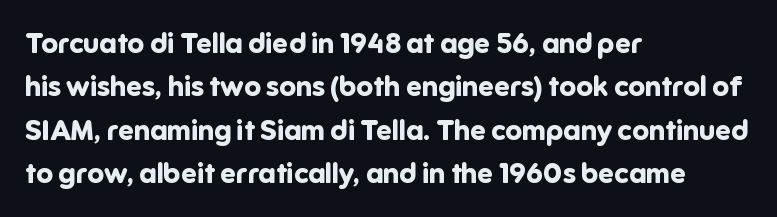
The image shows 28 px bold sans-serif type, upright; set left-aligned, normal line spacing (1.55x), normal letter spacing, not underlined; low stroke contrast and a medium x-height.
